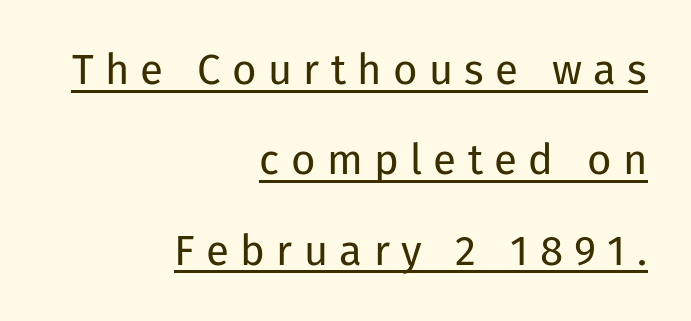
The image shows 42 px regular-weight sans-serif type, upright; set right-aligned, loose line spacing (2.15x), unusually wide letter spacing (+0.27 em), underlined; low stroke contrast and a medium x-height.
